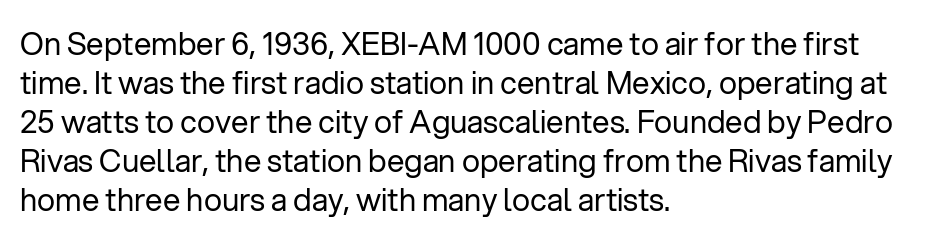
Line beginnings align vertically; line endings do not. The letters look calm and open, with moderate or lighter stems. Words appear dense and cohesive because spacing is normal. The typeface chosen for these lines omits serifs. The specimen omits any rule beneath the text block's lines. The leading is moderate, giving the passage an even texture.
